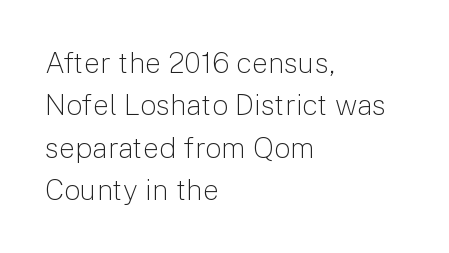
{"serif": "no", "italic": "no", "bold": "no", "weight": "light", "width": "normal", "stroke_contrast": "low", "x_height": "medium", "monospaced": "no", "underline": "no", "align": "left", "line_spacing": "normal", "line_spacing_ratio": 1.46, "letter_spacing": "normal", "letter_spacing_em": 0.0, "glyph_px": 29}
